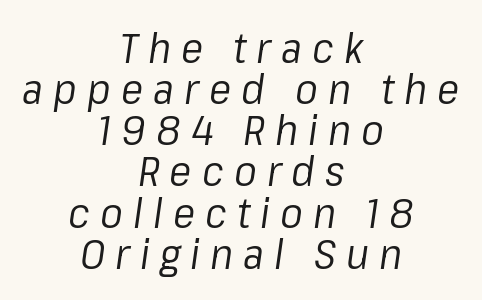
{"italic": "yes", "lean": "right", "slant_degrees": 8, "bold": "no", "weight": "regular", "width": "normal", "stroke_contrast": "low", "x_height": "medium", "monospaced": "no", "underline": "no", "align": "center", "line_spacing": "tight", "line_spacing_ratio": 0.98, "letter_spacing": "wide", "letter_spacing_em": 0.24, "glyph_px": 42}
